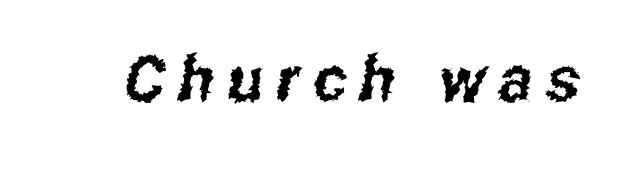
Q: Is the typeface a serif or a sans-serif typeface? A: Sans-serif.
Q: Is the text underlined? A: No.
Q: Is the spacing between letters normal or unusually wide? A: Unusually wide.
Q: Width (condensed, normal, or wide)? A: Condensed.
Q: Stroke contrast? A: Low.
Q: x-height? A: Medium.
Q: Monospaced? A: No.
